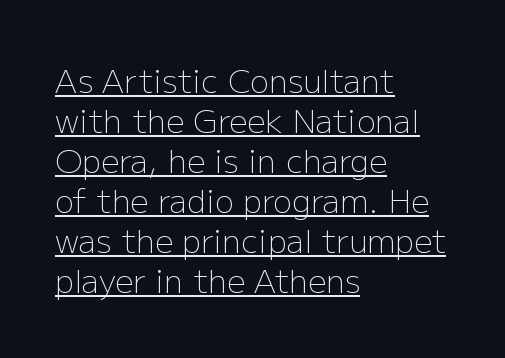
The image shows 32 px light sans-serif type, upright; set left-aligned, normal line spacing (1.25x), normal letter spacing, underlined; low stroke contrast and a medium x-height.
